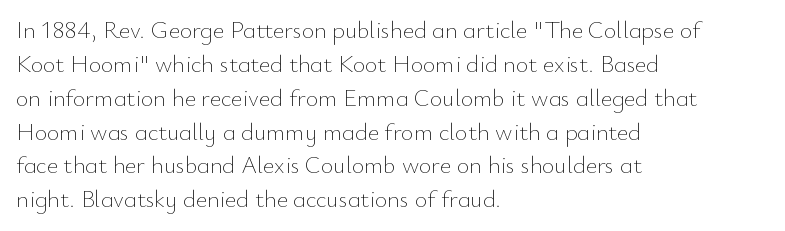
{"italic": "no", "bold": "no", "underline": "no", "align": "left", "line_spacing": "normal", "line_spacing_ratio": 1.41, "letter_spacing": "normal", "letter_spacing_em": 0.0, "glyph_px": 24}
